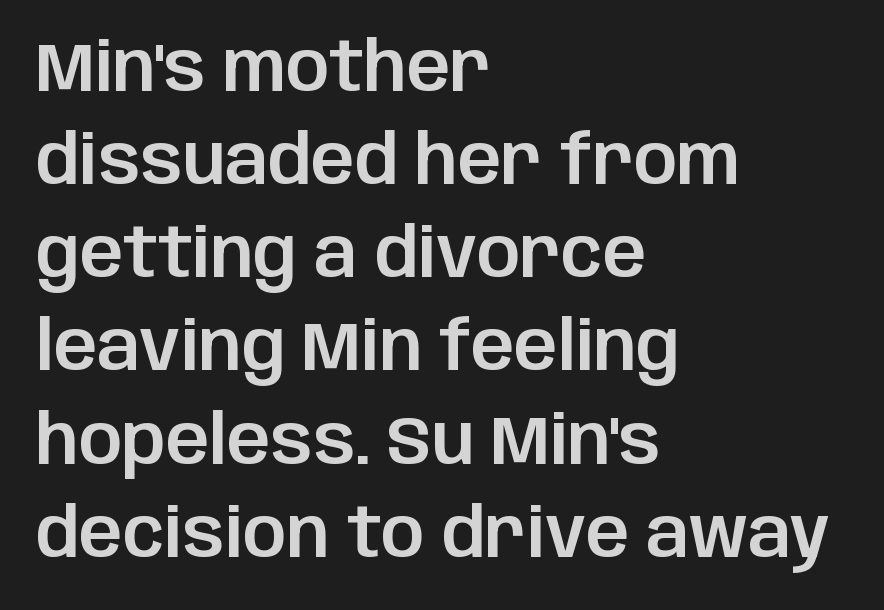
Q: Is the text italic (slanted)? A: No, it is upright.
Q: Is the typeface a serif or a sans-serif typeface? A: Sans-serif.
Q: Is the text underlined? A: No.
Q: How is the paragraph aligned? A: Left-aligned.
Q: Is the spacing between letters normal or unusually wide? A: Normal.
Q: Is the spacing between lines tight, normal or loose? A: Normal.
Q: Width (condensed, normal, or wide)? A: Normal.
Q: Stroke contrast? A: Low.
Q: x-height? A: Large.
Q: Monospaced? A: No.
